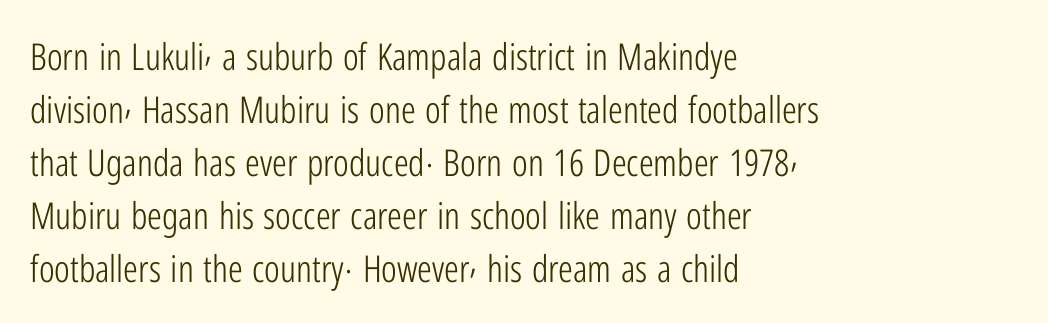
{"serif": "no", "italic": "no", "bold": "no", "weight": "light", "width": "condensed", "stroke_contrast": "low", "x_height": "medium", "monospaced": "no", "underline": "no", "align": "left", "line_spacing": "normal", "line_spacing_ratio": 1.43, "letter_spacing": "normal", "letter_spacing_em": 0.0, "glyph_px": 37}
